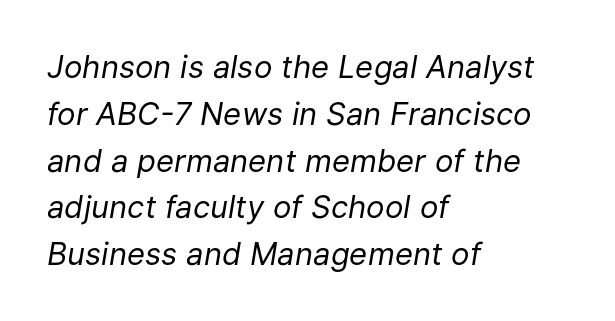
The image shows 31 px regular-weight type, italic (leaning right); set left-aligned, normal line spacing (1.51x), normal letter spacing, not underlined; low stroke contrast and a medium x-height.
